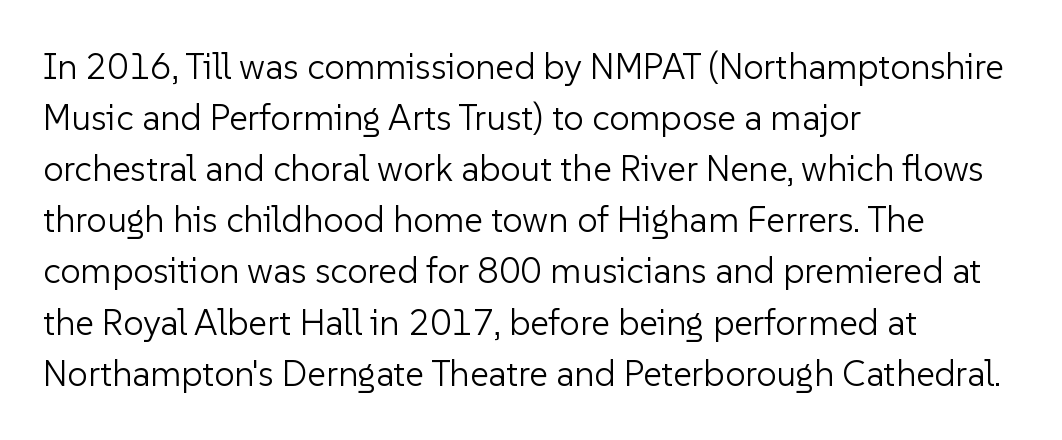
The image shows 36 px light sans-serif type, upright; set left-aligned, normal line spacing (1.42x), normal letter spacing, not underlined; low stroke contrast and a medium x-height.
